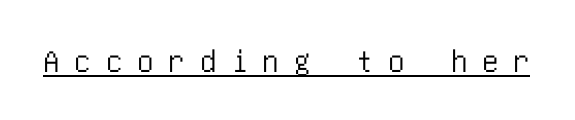
Look at the bottom of the vertical strokes: they stop flat, with no serifs. The typography opts for an upright posture over an oblique one. Does extra space separate the letters? Yes, quite a lot of it. The rendered words wear a rule along their underside.
